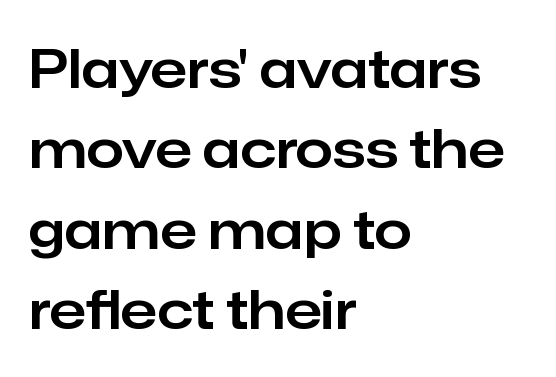
The image shows 54 px sans-serif type, upright; set left-aligned, normal line spacing (1.49x), normal letter spacing, not underlined; low stroke contrast and a medium x-height.
